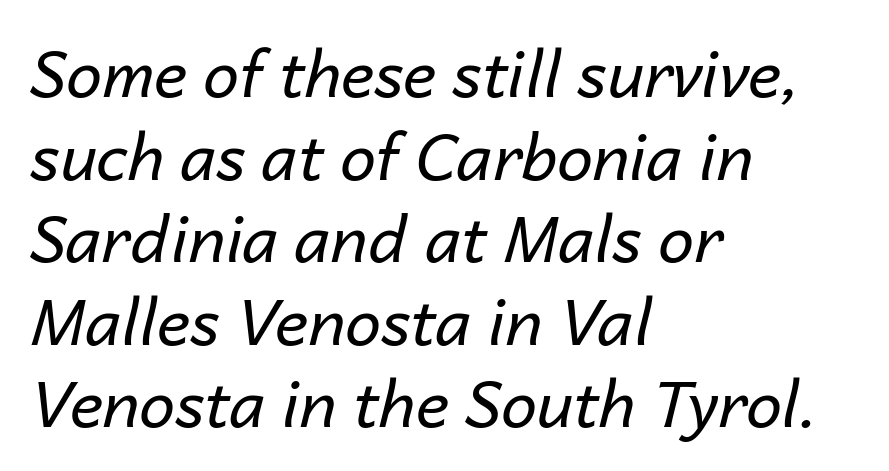
{"italic": "yes", "lean": "right", "slant_degrees": 14, "bold": "no", "weight": "regular", "width": "normal", "stroke_contrast": "low", "x_height": "medium", "monospaced": "no", "underline": "no", "align": "left", "line_spacing": "normal", "line_spacing_ratio": 1.29, "letter_spacing": "normal", "letter_spacing_em": 0.0, "glyph_px": 64}
